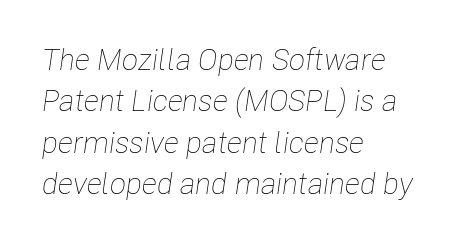
The image shows 30 px thin, condensed type, italic (leaning right); set left-aligned, normal line spacing (1.38x), normal letter spacing, not underlined; low stroke contrast and a medium x-height.
